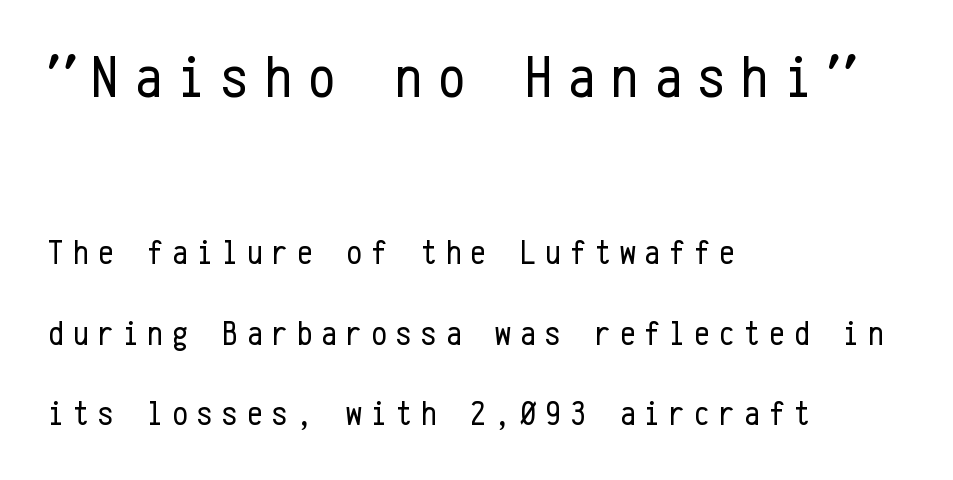
The image shows 61 px regular-weight, condensed sans-serif type, upright, monospaced; set left-aligned, loose line spacing (2.29x), unusually wide letter spacing (+0.26 em), not underlined; the first (top) block is 1.74x larger; low stroke contrast and a medium x-height.
